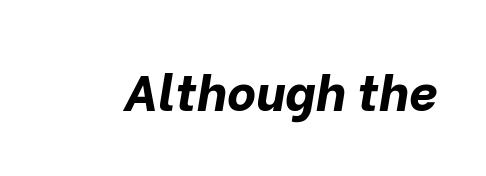
It's the slanting kind of type. Pretty heavy lettering here — definitely bold. Each letter keeps its own natural width here, so spacing adapts to shape. Standard letterfit; no display-style spreading of the glyphs. Letters rest on an invisible, unmarked baseline.
